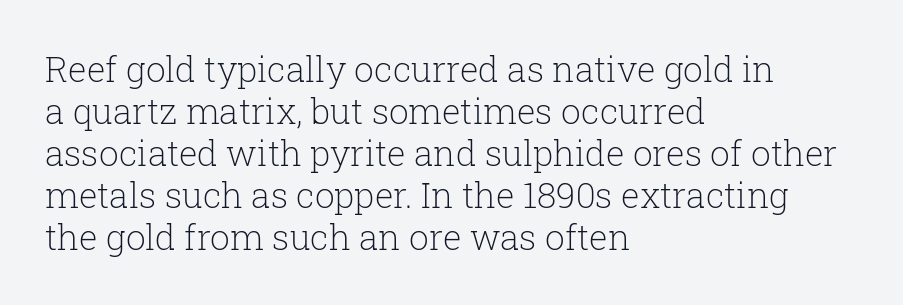
Q: Is the text bold? A: No.
Q: Is the text italic (slanted)? A: No, it is upright.
Q: Is the typeface a serif or a sans-serif typeface? A: Serif.
Q: Is the text underlined? A: No.
Q: How is the paragraph aligned? A: Left-aligned.
Q: Is the spacing between letters normal or unusually wide? A: Normal.
Q: Width (condensed, normal, or wide)? A: Normal.
Q: Stroke contrast? A: Low.
Q: x-height? A: Medium.
Q: Monospaced? A: No.
